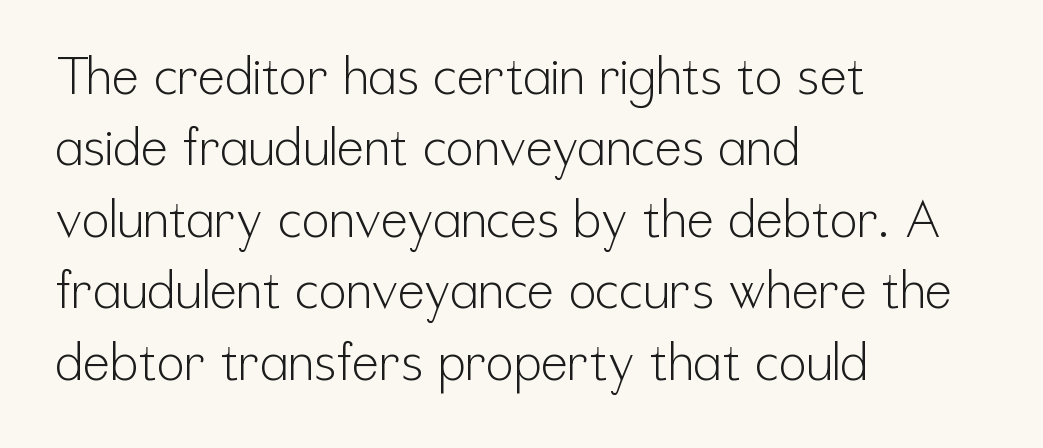
{"serif": "no", "italic": "no", "bold": "no", "weight": "light", "width": "condensed", "stroke_contrast": "low", "x_height": "medium", "monospaced": "no", "underline": "no", "align": "left", "line_spacing": "normal", "line_spacing_ratio": 1.4, "letter_spacing": "normal", "letter_spacing_em": 0.0, "glyph_px": 51}
